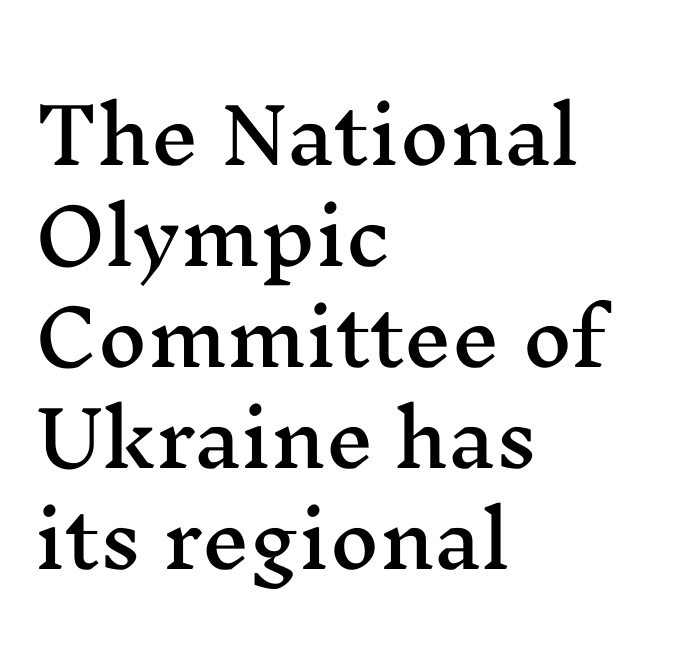
{"serif": "yes", "italic": "no", "width": "wide", "stroke_contrast": "medium", "x_height": "medium", "monospaced": "no", "underline": "no", "align": "left", "line_spacing": "normal", "line_spacing_ratio": 1.33, "letter_spacing": "normal", "letter_spacing_em": 0.0, "glyph_px": 76}
